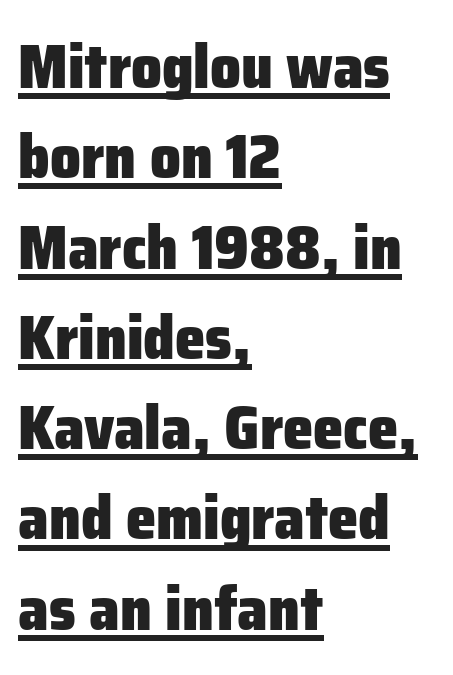
Q: Is the text bold? A: Yes.
Q: Is the text italic (slanted)? A: No, it is upright.
Q: Is the typeface a serif or a sans-serif typeface? A: Sans-serif.
Q: Is the text underlined? A: Yes.
Q: How is the paragraph aligned? A: Left-aligned.
Q: Is the spacing between letters normal or unusually wide? A: Normal.
Q: Is the spacing between lines tight, normal or loose? A: Normal.
Q: Width (condensed, normal, or wide)? A: Normal.
Q: Stroke contrast? A: Low.
Q: x-height? A: Medium.
Q: Monospaced? A: No.
